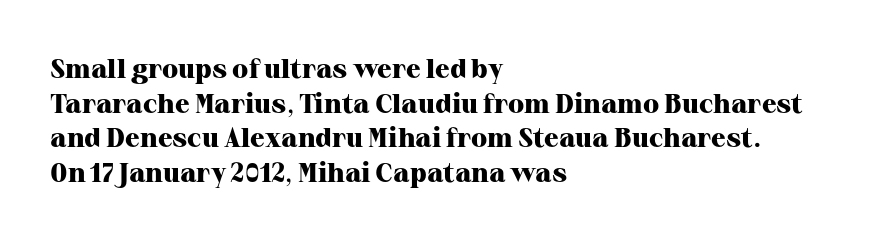
Q: Is the text bold? A: Yes.
Q: Is the text italic (slanted)? A: No, it is upright.
Q: Is the text underlined? A: No.
Q: How is the paragraph aligned? A: Left-aligned.
Q: Is the spacing between letters normal or unusually wide? A: Normal.
Q: Is the spacing between lines tight, normal or loose? A: Normal.
